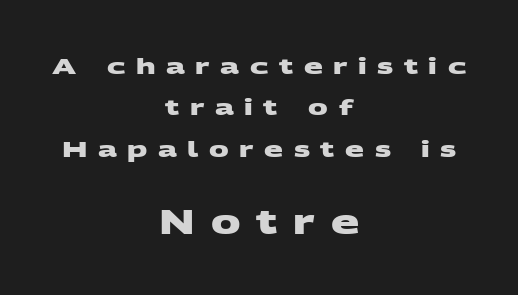
The image shows 33 px heavy, wide sans-serif type; set centered, line spacing 1.88x, unusually wide letter spacing (+0.48 em), not underlined; the second (bottom) block is 1.5x larger; medium stroke contrast and a large x-height.
